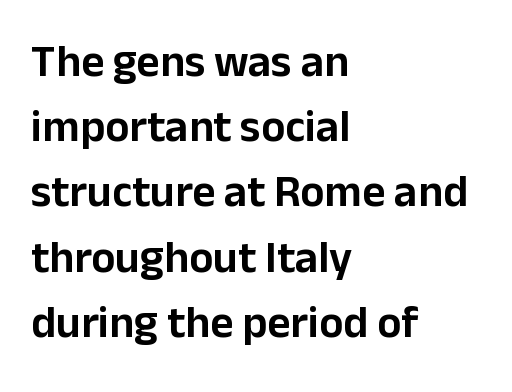
The image shows 45 px sans-serif type, upright; set left-aligned, normal line spacing (1.45x), normal letter spacing, not underlined; low stroke contrast and a medium x-height.
